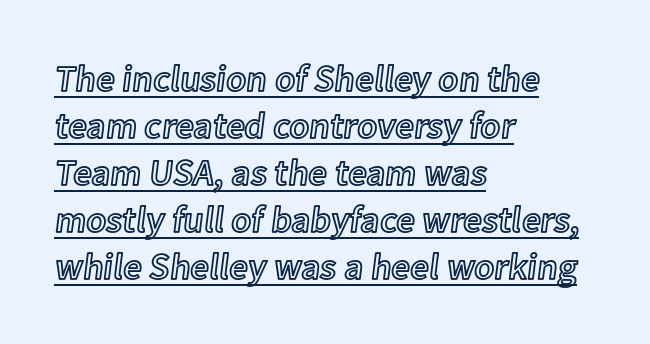
Q: Is the text italic (slanted)? A: Yes.
Q: Is the text underlined? A: Yes.
Q: How is the paragraph aligned? A: Left-aligned.
Q: Is the spacing between letters normal or unusually wide? A: Normal.
Q: Is the spacing between lines tight, normal or loose? A: Normal.
Q: Width (condensed, normal, or wide)? A: Normal.
Q: x-height? A: Medium.
Q: Monospaced? A: No.
